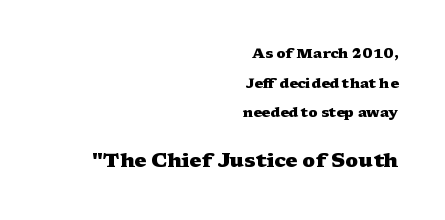
Italic: no, the glyphs are upright roman. The passage shown stacks its lines with a broad gap. Typographic density is high because the face is bold. No extra tracking has been applied to these lines. The more generous point size was reserved for the lower chunk.
